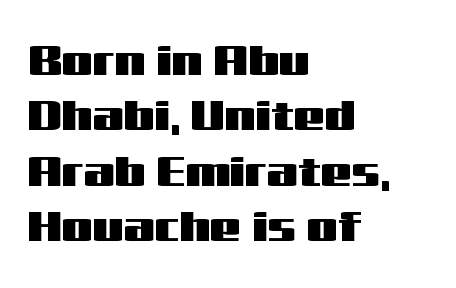
The image shows 44 px wide sans-serif type, upright; set left-aligned, normal line spacing (1.26x), normal letter spacing, not underlined; medium stroke contrast and a medium x-height.
